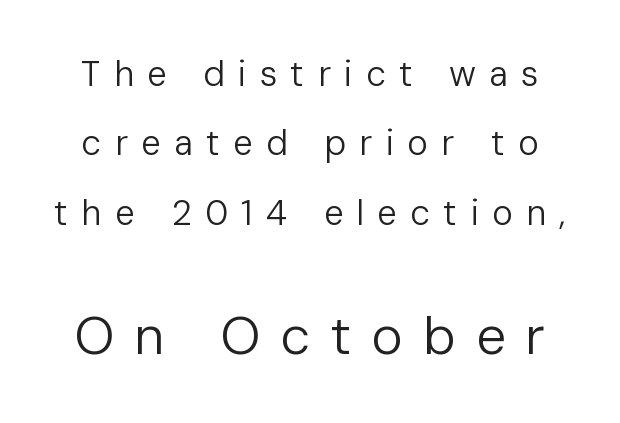
Clear beneath every line of the passage. The letters carry no serifs — their stems end cleanly without finishing strokes. If you squint, the bottom block still reads clearly — it's the larger of the two. The lettering stays uniformly vertical, giving the passage a roman look.
